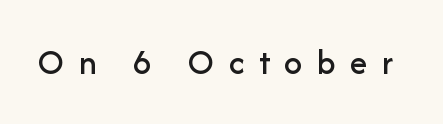
This is roman type, the default non-slanted kind. A typesetter would call this heavily tracked-out type. The face used here is proportionally spaced, like ordinary book or web type. Unmarked baselines from the first word to the last. Classification — sans serif.
